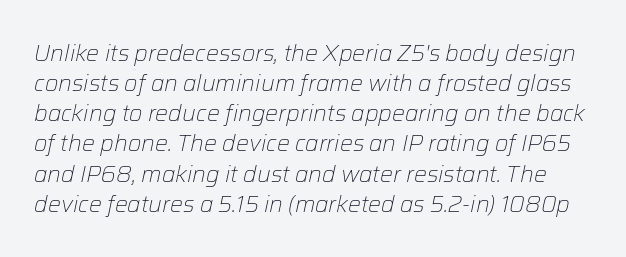
Q: Is the text bold? A: No.
Q: Is the text italic (slanted)? A: Yes, it leans right by about 12 degrees.
Q: Is the text underlined? A: No.
Q: Is the spacing between letters normal or unusually wide? A: Normal.
Q: Is the spacing between lines tight, normal or loose? A: Normal.
